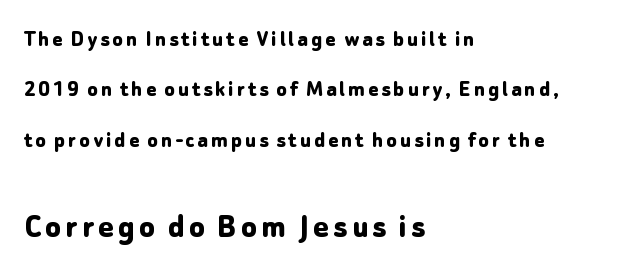
Letters rest on an invisible, unmarked baseline. Each new line begins a long way beneath the previous one. Proportional: the letters do not fall into vertical columns. Typesetter's note — lower block bumped up in size, upper block left smaller. Heavy, bold letterforms. Characters remain perfectly vertical along every line.
